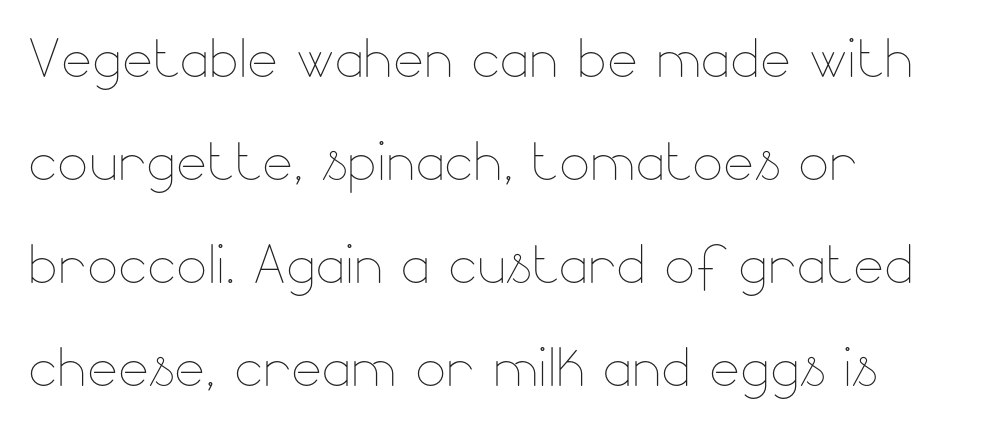
No extra ink here — the face is not bold. The lettering holds an erect, upright posture throughout. A typesetter would call this leading conventional body-copy spacing. These lines are set flush left with a ragged right edge.
